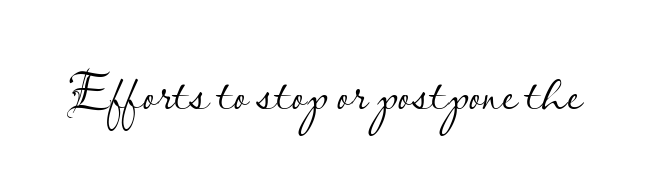
The passage shown is typed in a proportional face where columns would drift. These lines keep a tight, regular rhythm from letter to letter. Descender tails drop into unmarked territory. Nothing heavy about these letters — not bold at all. I'd call this a sans setting — the letters go barefoot.
